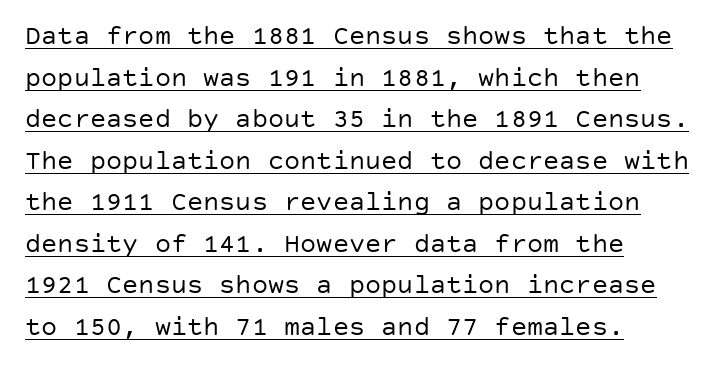
{"italic": "no", "bold": "no", "underline": "yes", "align": "left", "line_spacing": "normal", "line_spacing_ratio": 1.54, "letter_spacing": "normal", "letter_spacing_em": 0.0, "glyph_px": 27}
